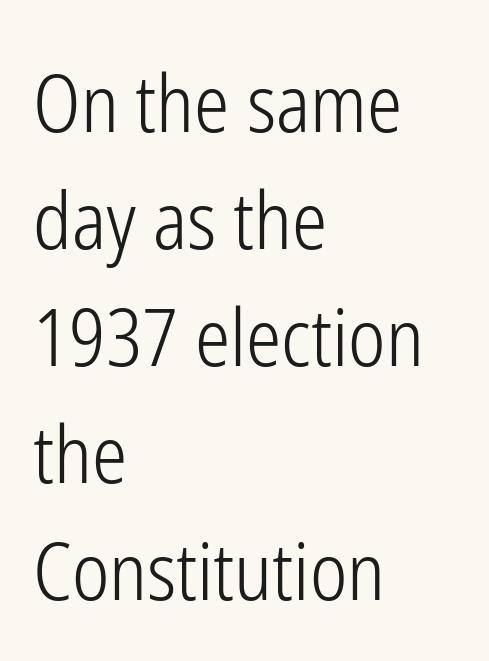
Q: Is the text bold? A: No.
Q: Is the text italic (slanted)? A: No, it is upright.
Q: Is the typeface a serif or a sans-serif typeface? A: Sans-serif.
Q: Is the text underlined? A: No.
Q: How is the paragraph aligned? A: Left-aligned.
Q: Is the spacing between letters normal or unusually wide? A: Normal.
Q: Is the spacing between lines tight, normal or loose? A: Normal.
Q: Width (condensed, normal, or wide)? A: Condensed.
Q: Stroke contrast? A: Low.
Q: x-height? A: Medium.
Q: Monospaced? A: No.
